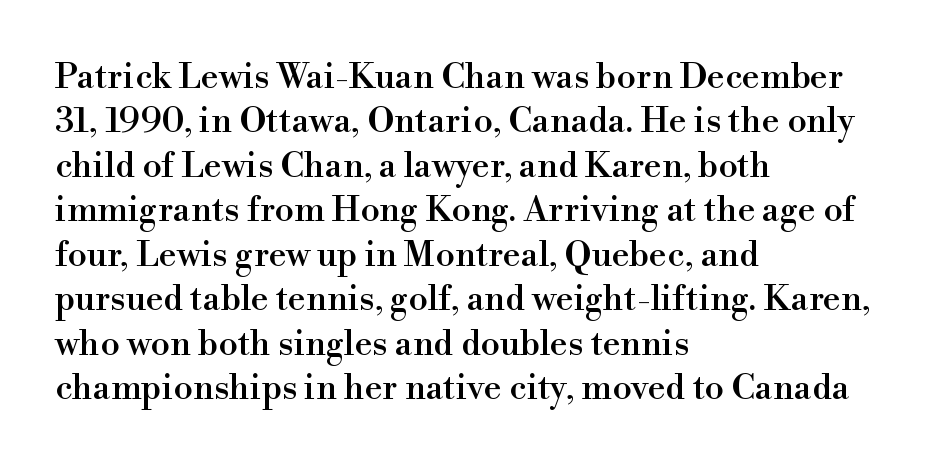
Q: Is the text italic (slanted)? A: No, it is upright.
Q: Is the typeface a serif or a sans-serif typeface? A: Serif.
Q: Is the text underlined? A: No.
Q: How is the paragraph aligned? A: Left-aligned.
Q: Is the spacing between letters normal or unusually wide? A: Normal.
Q: Is the spacing between lines tight, normal or loose? A: Normal.
Q: Width (condensed, normal, or wide)? A: Normal.
Q: x-height? A: Small.
Q: Monospaced? A: No.
